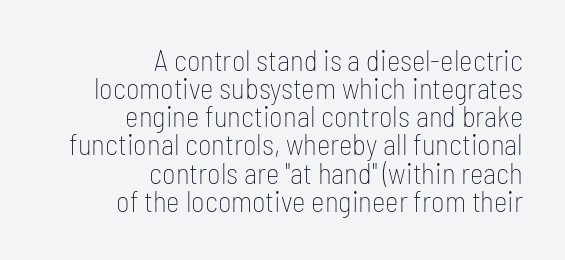
{"serif": "no", "italic": "no", "bold": "no", "weight": "thin", "width": "condensed", "stroke_contrast": "low", "x_height": "medium", "monospaced": "no", "underline": "no", "align": "right", "line_spacing": "tight", "line_spacing_ratio": 0.97, "letter_spacing": "normal", "letter_spacing_em": 0.0, "glyph_px": 29}
